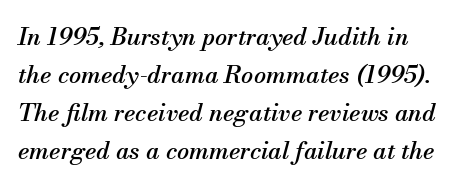
Default kerning and tracking; the words read as compact shapes. No word sits above an underline. The passage shown stacks its lines at a standard gap. The letters are slanted; this is an italic face.
